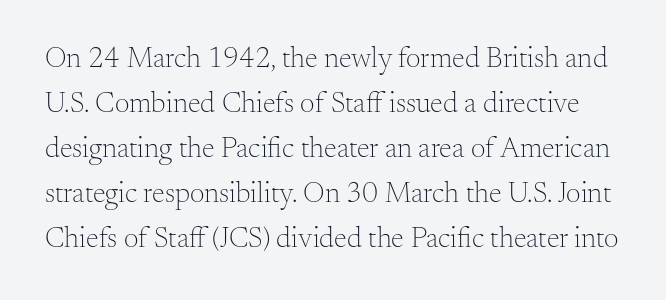
{"serif": "yes", "italic": "no", "bold": "no", "weight": "light", "width": "normal", "stroke_contrast": "medium", "x_height": "small", "monospaced": "no", "underline": "no", "line_spacing": "normal", "line_spacing_ratio": 1.55, "letter_spacing": "normal", "letter_spacing_em": 0.0, "glyph_px": 29}
